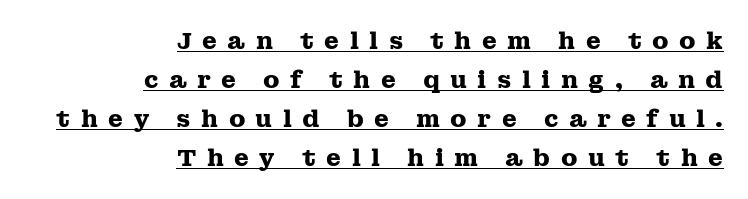
{"italic": "no", "bold": "yes", "underline": "yes", "align": "right", "line_spacing": "normal", "line_spacing_ratio": 1.62, "letter_spacing": "wide", "letter_spacing_em": 0.43, "glyph_px": 24}
